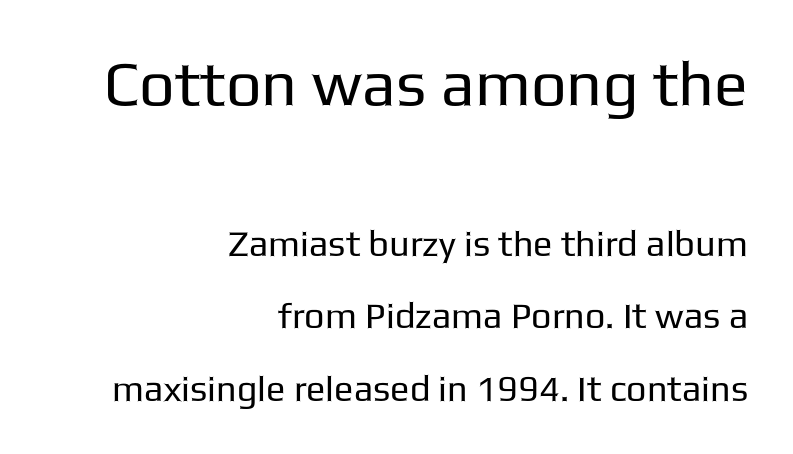
The image shows 63 px regular-weight sans-serif type, upright; set right-aligned, loose line spacing (2.01x), normal letter spacing, not underlined; the first (top) block is 1.75x larger; low stroke contrast and a medium x-height.
